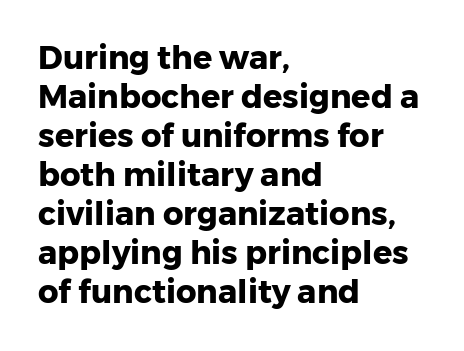
Here the designer chose a conventional face with non-uniform glyph widths. Tall strokes in this sample are plumb rather than angled. Underline: absent. Each letter's strokes conclude bluntly, with no projecting serifs. The horizontal fit of the characters is conventional and even. Set as a true bold cut, around the 700 mark.
